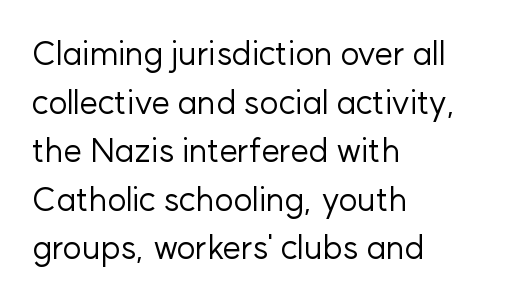
You can tell it's not italic because the verticals are truly vertical. On a weight scale, this lands at 450 or below. This rendering leaves character spacing at its baseline value. The letters advance in unequal steps, a hallmark of proportional type. Does the leading feel generous? No, just average.
